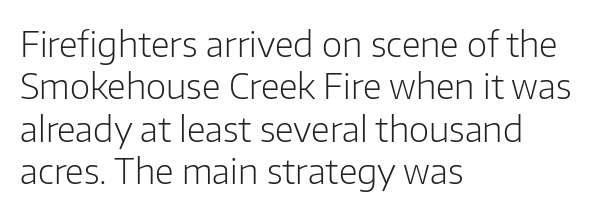
Each letter keeps its own natural width here, so spacing adapts to shape. Horizontal alignment here is leftward, the default for most running prose. The passage shown is typeset with a sans-serif family. No letter is thick-stroked: the sample isn't bold. The specimen reads as upright at a glance. Descenders hang freely into open space.
